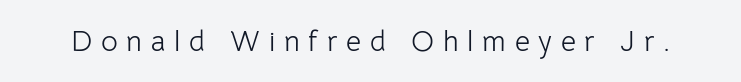
{"serif": "no", "italic": "no", "bold": "no", "weight": "light", "width": "normal", "stroke_contrast": "low", "x_height": "medium", "monospaced": "no", "underline": "no", "letter_spacing": "wide", "letter_spacing_em": 0.3, "glyph_px": 29}
